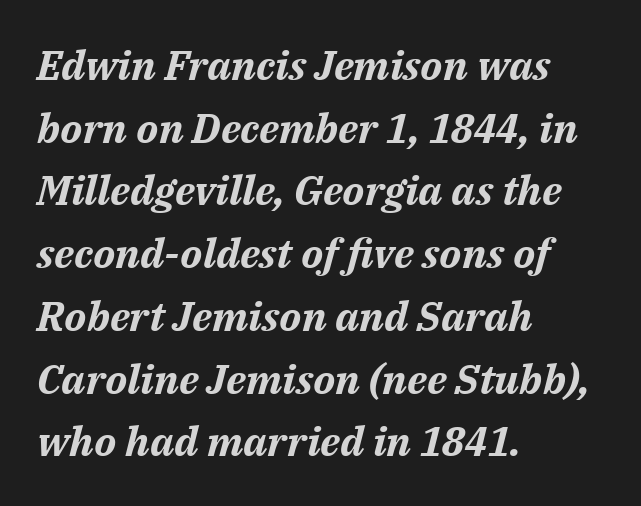
{"italic": "yes", "lean": "right", "slant_degrees": 14, "bold": "yes", "weight": "bold", "width": "normal", "stroke_contrast": "medium", "x_height": "medium", "monospaced": "no", "underline": "no", "align": "left", "line_spacing": "normal", "line_spacing_ratio": 1.53, "letter_spacing": "normal", "letter_spacing_em": 0.0, "glyph_px": 41}
